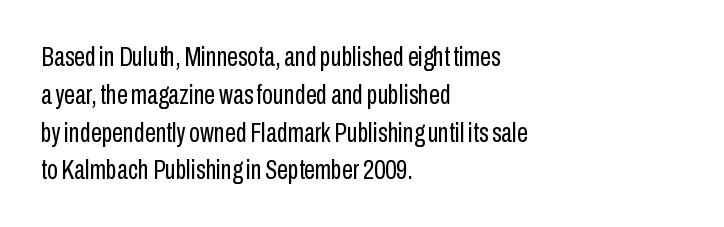
Summary of vertical rhythm: regular, with standard interline spacing. Look at the bottom of the vertical strokes: they stop flat, with no serifs. Summary of weight: not heavy and not bold. The face used here is proportionally spaced, like ordinary book or web type. Honestly, the letter spacing is just normal — you wouldn't notice it. All the whitespace from short lines collects on the right.
